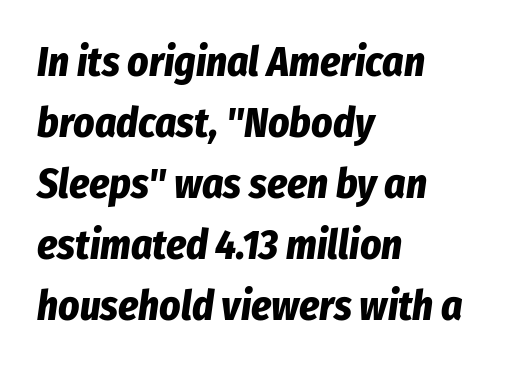
Q: Is the text bold? A: Yes.
Q: Is the text italic (slanted)? A: Yes, it leans right by about 8 degrees.
Q: Is the text underlined? A: No.
Q: How is the paragraph aligned? A: Left-aligned.
Q: Is the spacing between letters normal or unusually wide? A: Normal.
Q: Is the spacing between lines tight, normal or loose? A: Normal.
Q: Width (condensed, normal, or wide)? A: Condensed.
Q: Stroke contrast? A: Low.
Q: x-height? A: Medium.
Q: Monospaced? A: No.
